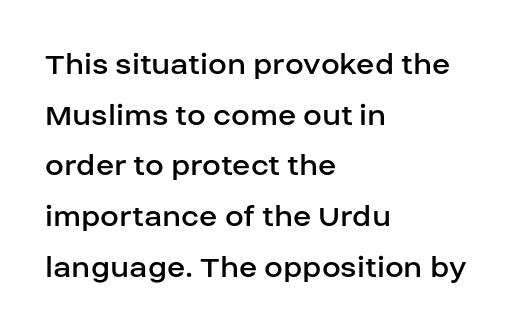
The image shows 34 px regular-weight sans-serif type, upright; set left-aligned, normal line spacing (1.49x), normal letter spacing, not underlined; low stroke contrast and a large x-height.
